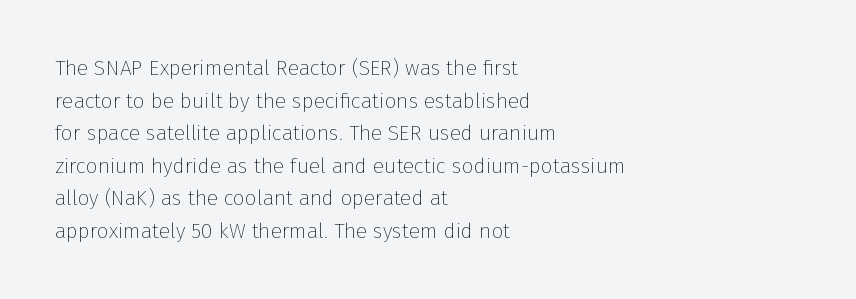
The image shows 21 px text type, upright; set left-aligned, normal line spacing (1.55x), normal letter spacing, not underlined.
